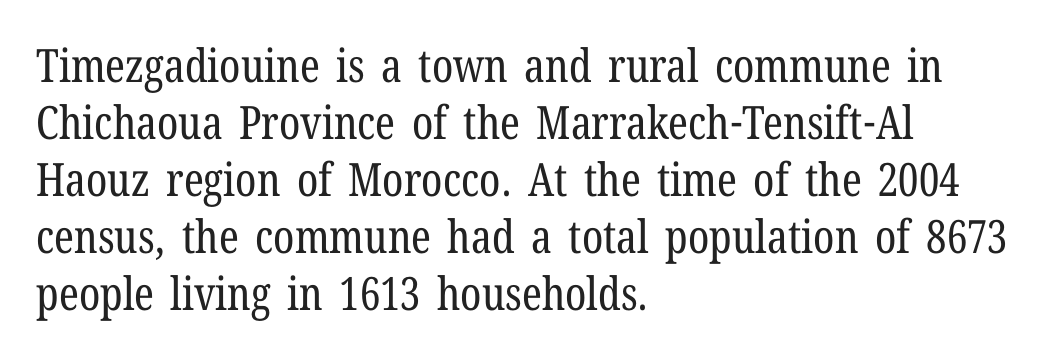
Stems and bowls with no extra thickness — not bold. Ascenders rise straight up at ninety degrees. A clean baseline with only descenders dipping below it. The gaps between neighbouring characters are ordinary and unremarkable. Think of a printed novel: that variable character pitch is what you see here. Regarding serifs, this sample has them.
